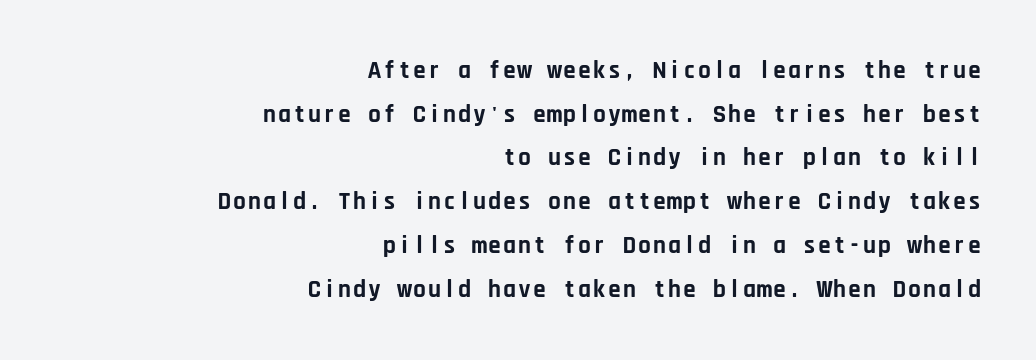
{"italic": "no", "bold": "yes", "underline": "no", "align": "right", "line_spacing_ratio": 1.75, "letter_spacing": "normal", "letter_spacing_em": 0.0, "glyph_px": 25}
